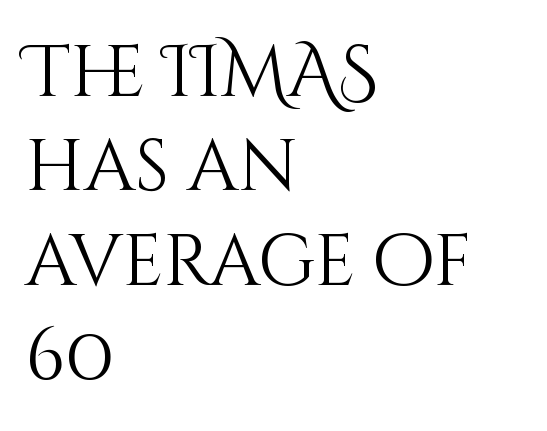
{"italic": "no", "bold": "no", "weight": "light", "width": "normal", "stroke_contrast": "medium", "x_height": "large", "monospaced": "no", "underline": "no", "align": "left", "line_spacing": "normal", "line_spacing_ratio": 1.31, "letter_spacing": "normal", "letter_spacing_em": 0.0, "glyph_px": 72}
